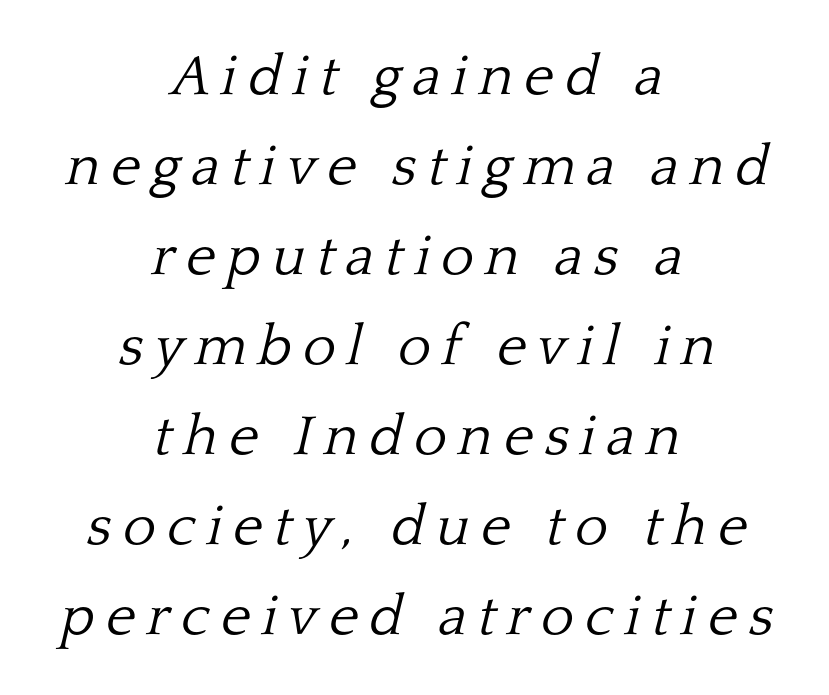
{"serif": "yes", "italic": "yes", "lean": "right", "slant_degrees": 13, "bold": "no", "weight": "light", "width": "normal", "stroke_contrast": "low", "x_height": "medium", "monospaced": "no", "underline": "no", "align": "center", "line_spacing": "normal", "line_spacing_ratio": 1.58, "glyph_px": 57}
